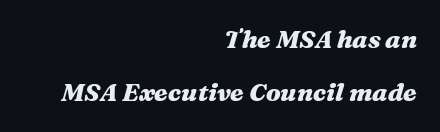
The horizontal fit of the characters is conventional and even. Does the lettering tilt? It does — this is italic. Caption: bold face, heavy strokes. The passage is arranged like a letterhead date or caption credit — flush right.
